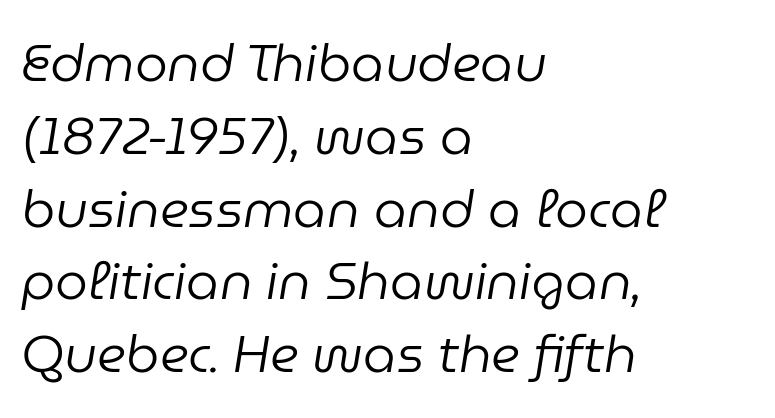
The image shows 52 px regular-weight type, italic (leaning right); set left-aligned, normal line spacing (1.4x), normal letter spacing, not underlined; low stroke contrast and a medium x-height.
